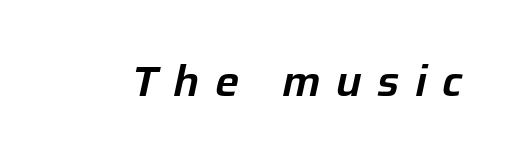
{"italic": "yes", "lean": "right", "slant_degrees": 12, "width": "normal", "stroke_contrast": "low", "x_height": "medium", "monospaced": "no", "underline": "no", "letter_spacing": "wide", "letter_spacing_em": 0.36, "glyph_px": 43}
